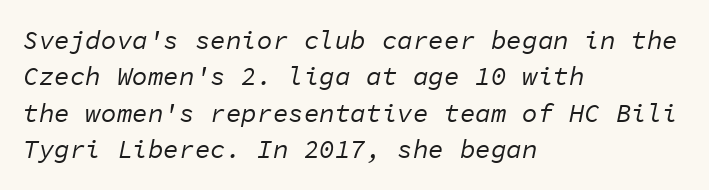
{"italic": "yes", "lean": "right", "slant_degrees": 11, "bold": "no", "underline": "no", "align": "left", "line_spacing": "normal", "line_spacing_ratio": 1.4, "letter_spacing": "normal", "letter_spacing_em": 0.0, "glyph_px": 26}
